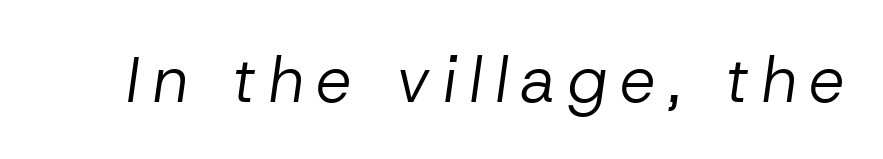
{"italic": "yes", "lean": "right", "slant_degrees": 8, "bold": "no", "weight": "regular", "width": "normal", "stroke_contrast": "low", "x_height": "medium", "monospaced": "no", "underline": "no", "glyph_px": 64}
